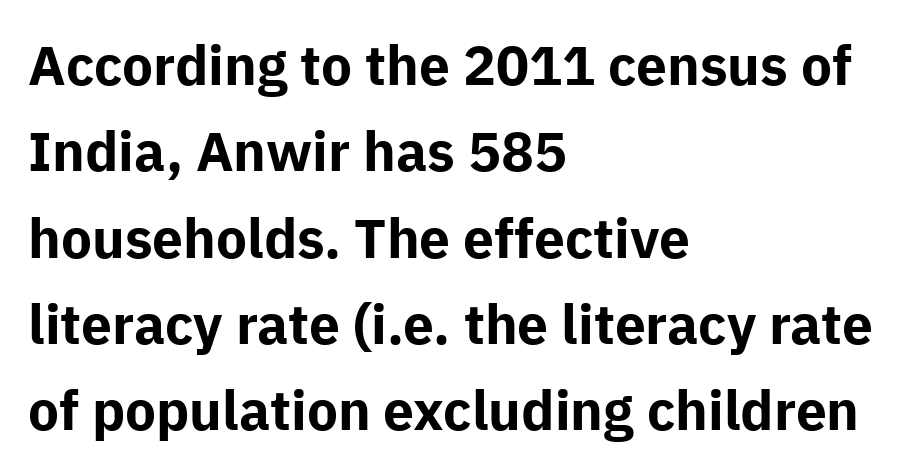
How would I describe the line gaps? Plain and ordinary. Ascenders rise straight up at ninety degrees. Letter spacing: default. On the weight axis this lands at bold, roughly 700. Reading down the block, your eye returns to a fixed left position each line.
